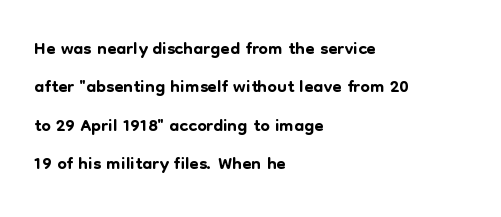
{"italic": "no", "underline": "no", "align": "left", "line_spacing": "normal", "line_spacing_ratio": 1.42, "letter_spacing": "normal", "letter_spacing_em": 0.0, "glyph_px": 27}
